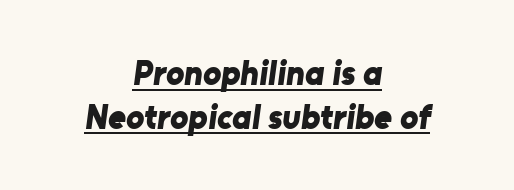
{"serif": "no", "bold": "yes", "weight": "bold", "width": "normal", "stroke_contrast": "low", "x_height": "medium", "monospaced": "no", "underline": "yes", "align": "center", "line_spacing": "normal", "line_spacing_ratio": 1.29, "letter_spacing": "normal", "letter_spacing_em": 0.0, "glyph_px": 34}
